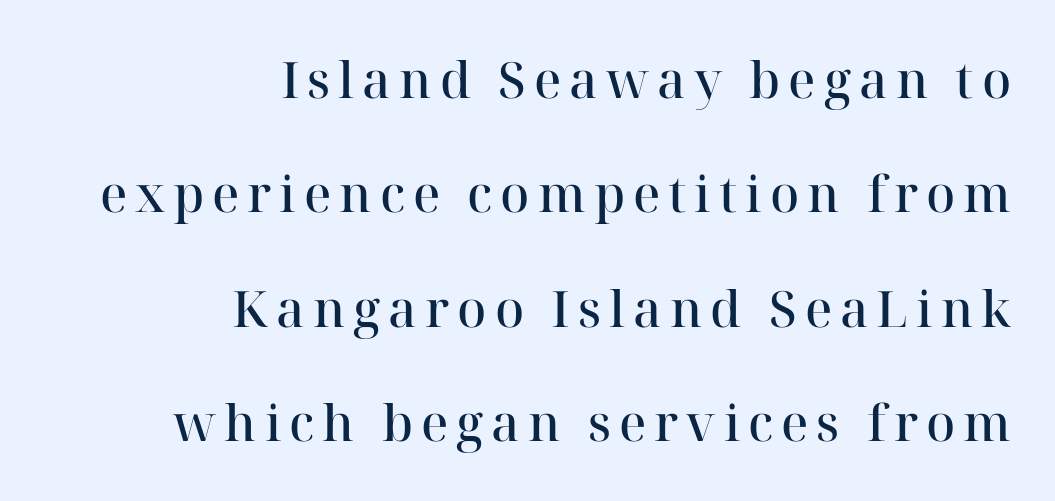
Q: Is the text bold? A: Semi-bold.
Q: Is the text italic (slanted)? A: No, it is upright.
Q: Is the typeface a serif or a sans-serif typeface? A: Serif.
Q: Is the text underlined? A: No.
Q: How is the paragraph aligned? A: Right-aligned.
Q: Is the spacing between lines tight, normal or loose? A: Loose.
Q: Width (condensed, normal, or wide)? A: Normal.
Q: Stroke contrast? A: High.
Q: x-height? A: Medium.
Q: Monospaced? A: No.
